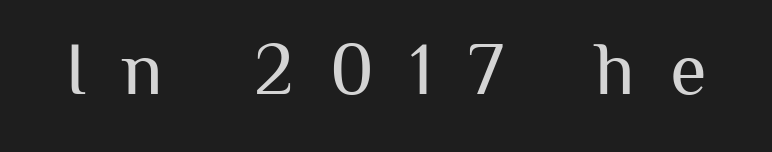
{"serif": "no", "italic": "no", "bold": "no", "weight": "regular", "width": "normal", "stroke_contrast": "medium", "x_height": "medium", "monospaced": "no", "underline": "no", "letter_spacing": "wide", "letter_spacing_em": 0.48, "glyph_px": 75}
